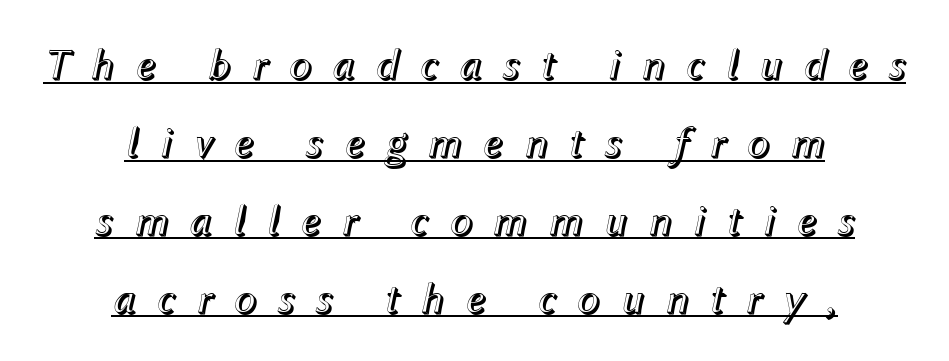
Q: Is the text italic (slanted)? A: Yes, it leans right by about 12 degrees.
Q: Is the text underlined? A: Yes.
Q: How is the paragraph aligned? A: Centered.
Q: Is the spacing between letters normal or unusually wide? A: Unusually wide.
Q: Width (condensed, normal, or wide)? A: Normal.
Q: x-height? A: Medium.
Q: Monospaced? A: No.
